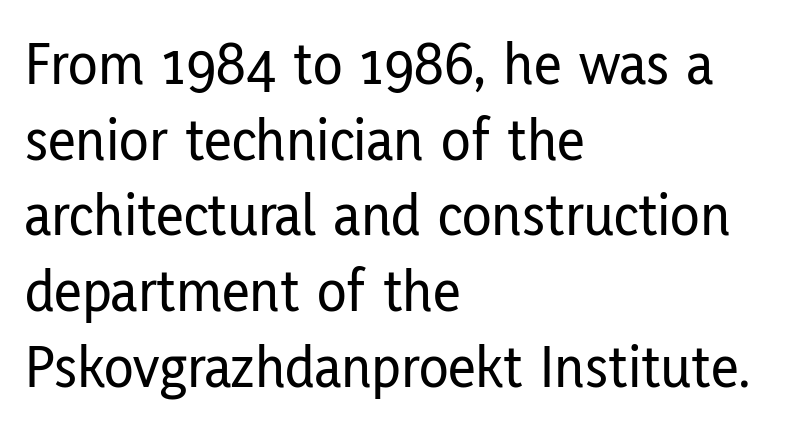
The image shows 61 px condensed sans-serif type, upright; set left-aligned, line spacing 1.24x, normal letter spacing, not underlined; low stroke contrast and a medium x-height.
